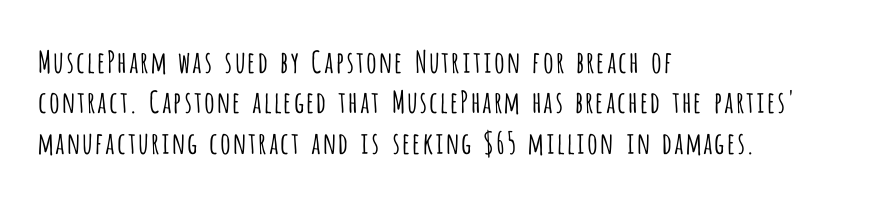
The image shows 30 px light, condensed sans-serif type, upright; set left-aligned, normal line spacing (1.35x), normal letter spacing, not underlined; low stroke contrast and a large x-height.
